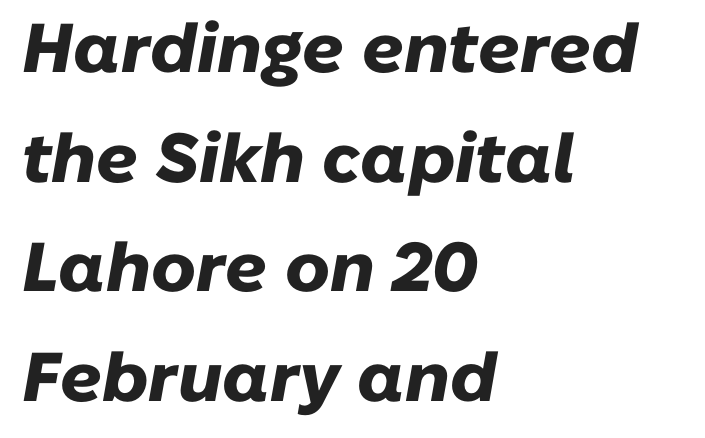
Q: Is the text bold? A: Yes.
Q: Is the text italic (slanted)? A: Yes, it leans right by about 10 degrees.
Q: Is the text underlined? A: No.
Q: How is the paragraph aligned? A: Left-aligned.
Q: Is the spacing between letters normal or unusually wide? A: Normal.
Q: Is the spacing between lines tight, normal or loose? A: Normal.
Q: Width (condensed, normal, or wide)? A: Normal.
Q: Stroke contrast? A: Low.
Q: x-height? A: Medium.
Q: Monospaced? A: No.
